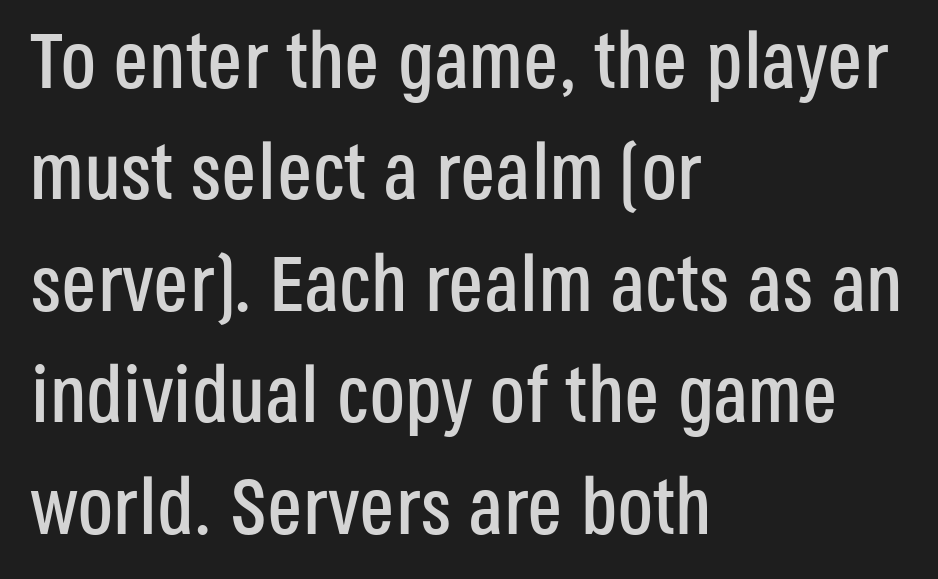
The image shows 79 px condensed sans-serif type, upright; set left-aligned, normal line spacing (1.41x), normal letter spacing, not underlined; low stroke contrast and a large x-height.
